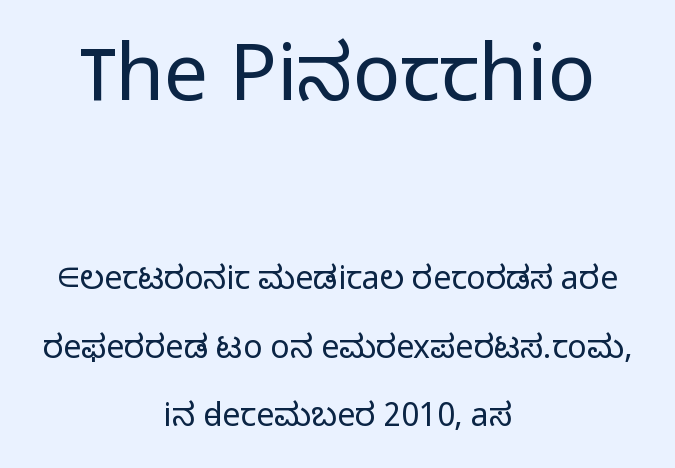
{"serif": "no", "italic": "no", "bold": "no", "weight": "light", "width": "normal", "stroke_contrast": "low", "x_height": "medium", "monospaced": "no", "underline": "no", "align": "center", "line_spacing": "loose", "line_spacing_ratio": 2.14, "letter_spacing": "normal", "letter_spacing_em": 0.0, "larger_block": "first", "size_ratio": 2.47, "glyph_px": 79}
